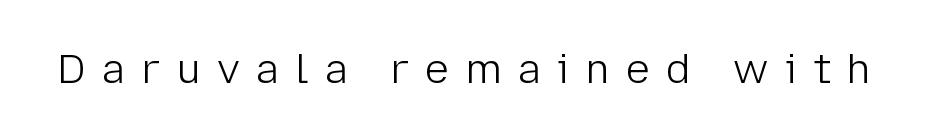
Letterform terminals end flat and unadorned throughout the passage. These lines are rendered in a variable-pitch font. In terms of posture, this sample is upright. The passage shown has open, widely tracked lettering throughout.
